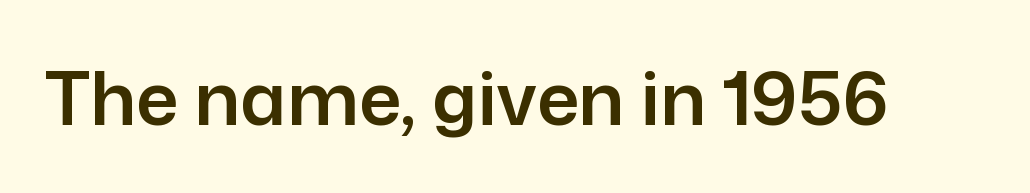
The image shows 74 px sans-serif type, upright; set normal letter spacing, not underlined; low stroke contrast and a medium x-height.
